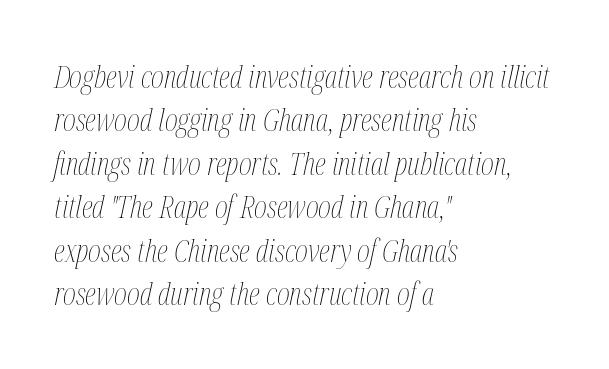
The space beneath each line is pristine and unruled. Standard letterfit; no display-style spreading of the glyphs. Note the varied advance widths — an 'i' is clearly narrower than an 'm'. Italic? Definitely — the glyphs are oblique. Horizontal bands of white between lines are of average thickness. Is the block centered? No — it sits flush against the left margin.
